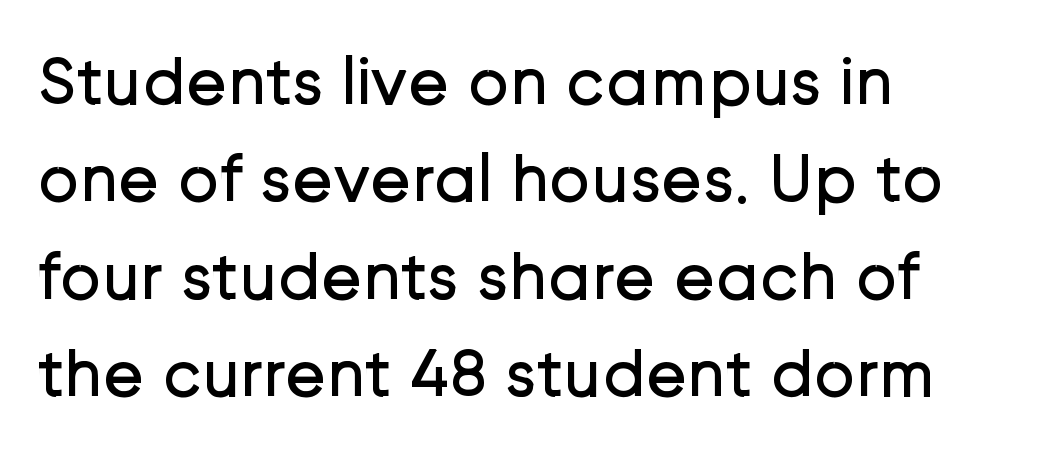
The image shows 69 px regular-weight sans-serif type, upright; set left-aligned, normal line spacing (1.41x), normal letter spacing, not underlined; low stroke contrast and a medium x-height.
